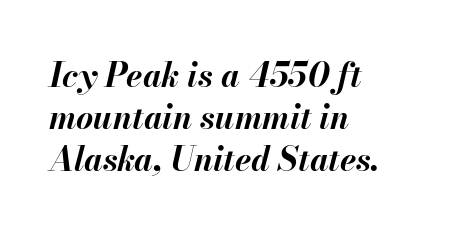
{"italic": "yes", "lean": "right", "slant_degrees": 13, "bold": "yes", "weight": "bold", "width": "normal", "stroke_contrast": "medium", "x_height": "small", "monospaced": "no", "underline": "no", "align": "left", "line_spacing": "normal", "line_spacing_ratio": 1.27, "letter_spacing": "normal", "letter_spacing_em": 0.0, "glyph_px": 33}
